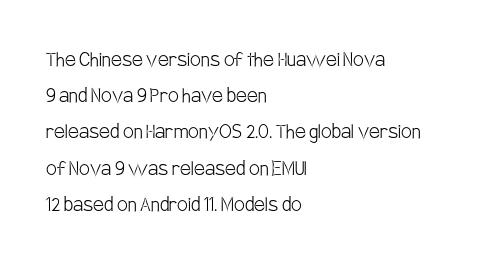
Default kerning and tracking; the words read as compact shapes. Tall strokes in this sample are plumb rather than angled. This rendering uses left alignment, leaving the right contour irregular. Students, observe: this is what conventionally led text looks like. Each stroke keeps to a modest, everyday thickness or less. Honestly, there is no underline to notice here at all.
